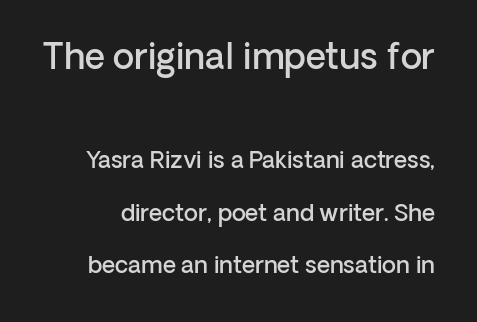
The image shows 35 px semibold sans-serif type, upright; set loose line spacing (2.29x), normal letter spacing, not underlined; the first (top) block is 1.52x larger; low stroke contrast and a medium x-height.
